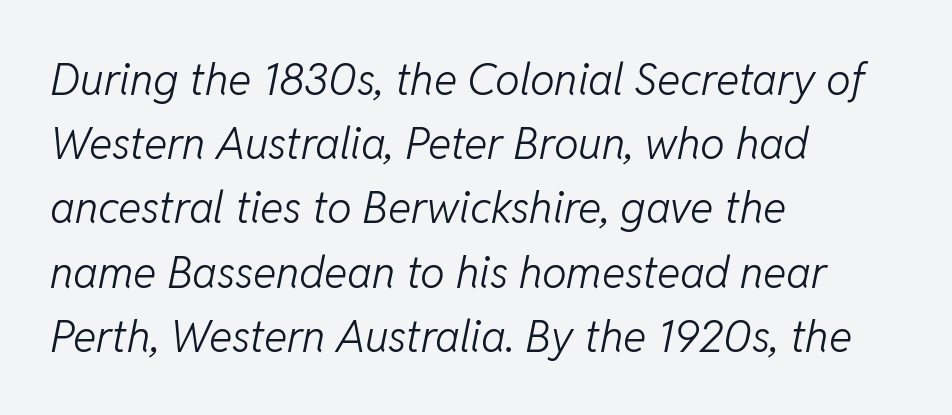
The image shows 44 px light type, italic (leaning right); set left-aligned, normal line spacing (1.46x), normal letter spacing, not underlined; low stroke contrast and a medium x-height.
